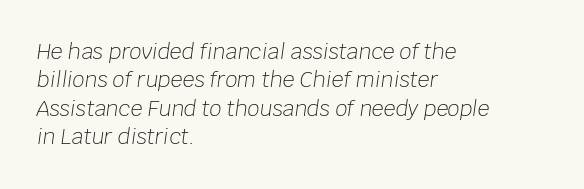
Q: Is the text bold? A: No.
Q: Is the text italic (slanted)? A: Yes, it leans right by about 8 degrees.
Q: Is the text underlined? A: No.
Q: How is the paragraph aligned? A: Left-aligned.
Q: Is the spacing between letters normal or unusually wide? A: Normal.
Q: Is the spacing between lines tight, normal or loose? A: Normal.
